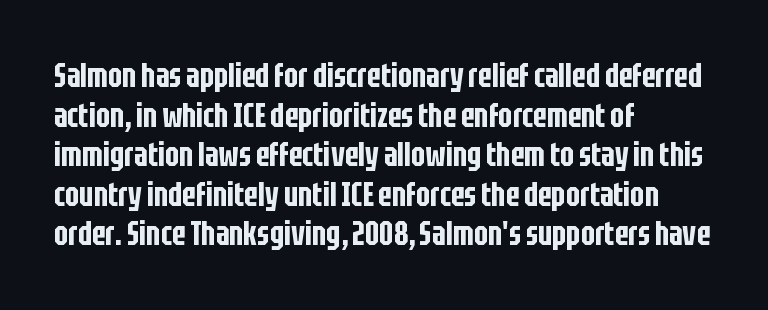
Letterform terminals end flat and unadorned throughout the passage. Type without underlining. The rendering keeps characters at their native spacing. Typeset ragged right — the left edge is the straight one.
